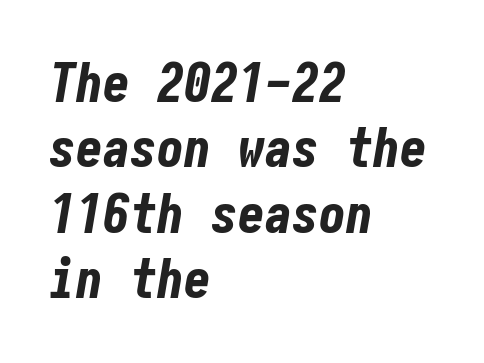
The image shows 54 px bold, condensed type, italic (leaning right); set left-aligned, line spacing 1.21x, normal letter spacing, not underlined; low stroke contrast and a medium x-height.
